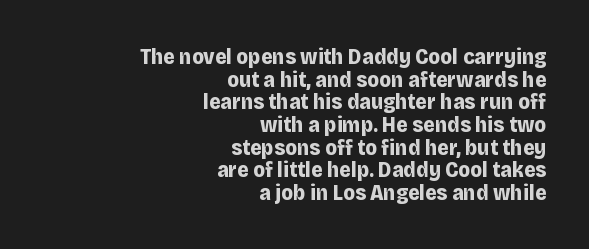
{"italic": "no", "bold": "yes", "underline": "no", "align": "right", "line_spacing": "tight", "line_spacing_ratio": 1.03, "letter_spacing": "normal", "letter_spacing_em": 0.0, "glyph_px": 22}
